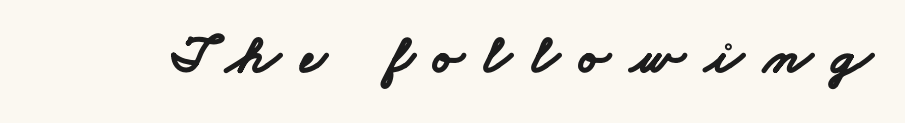
{"serif": "no", "bold": "yes", "weight": "bold", "width": "wide", "stroke_contrast": "low", "x_height": "small", "monospaced": "no", "underline": "no", "letter_spacing": "wide", "letter_spacing_em": 0.36, "glyph_px": 56}
